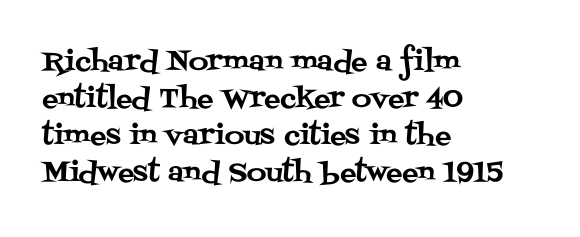
A typesetter would call this zero additional tracking. Notice how descenders clear the ascenders below comfortably — that's standard leading. Ordinary non-slanted type is in use. Letters rest on an invisible, unmarked baseline.
